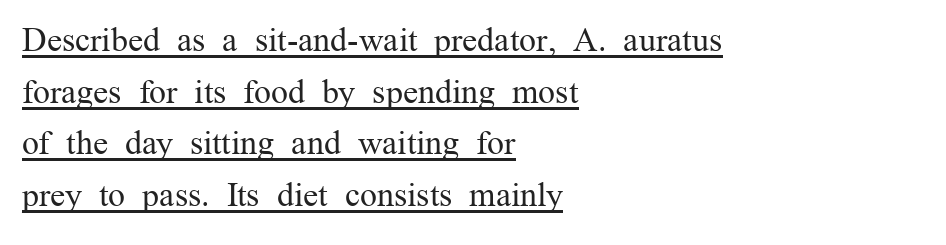
The lines in this sample share a left origin and differ only in where they stop. Compared with undecorated copy, this sample adds a rule below the words. Typographically, this falls in the serif category. The line-height multiplier appears to be the usual default. This sample has the flowing, uneven cadence of proportional lettering. The strokes are not fattened; the text isn't bold.
